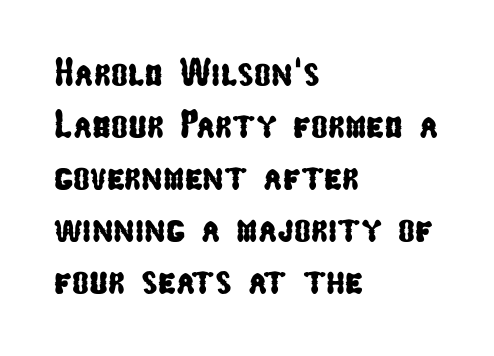
The image shows 40 px condensed sans-serif type; set left-aligned, normal line spacing (1.3x), normal letter spacing, not underlined; low stroke contrast and a medium x-height.
